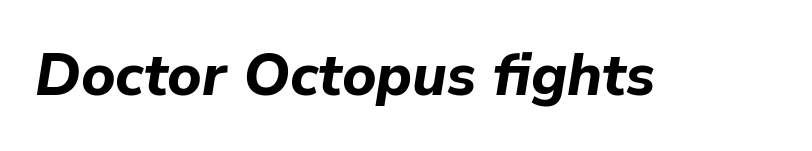
Type without underlining. The passage shown has conventional tracking throughout. The sample has been set heavy, in full bold. Proportional: the letters do not fall into vertical columns. The letters are slanted; this is an italic face.
